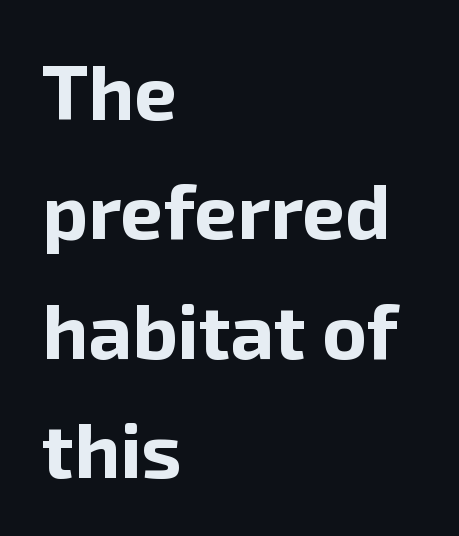
Rows of type keep a routine distance in the vertical direction. The specimen omits any rule beneath the text block's lines. In terms of letterspacing, this is plain default setting. These lines are rendered in a variable-pitch font. This is sans-serif lettering, the kind often seen on screens and signage.
